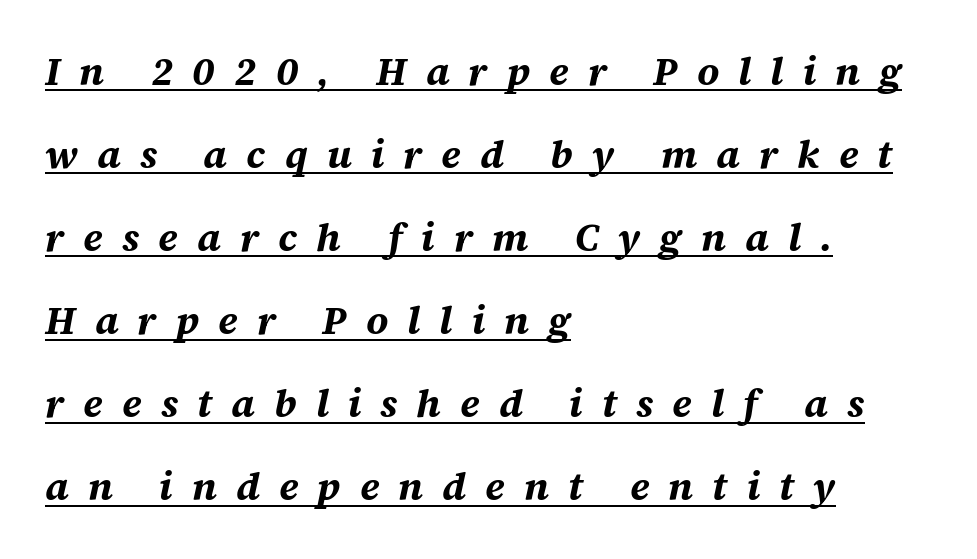
Q: Is the text bold? A: Yes.
Q: Is the text italic (slanted)? A: Yes, it leans right by about 12 degrees.
Q: Is the text underlined? A: Yes.
Q: How is the paragraph aligned? A: Left-aligned.
Q: Is the spacing between letters normal or unusually wide? A: Unusually wide.
Q: Is the spacing between lines tight, normal or loose? A: Loose.
Q: Width (condensed, normal, or wide)? A: Normal.
Q: Stroke contrast? A: Medium.
Q: x-height? A: Large.
Q: Monospaced? A: No.
